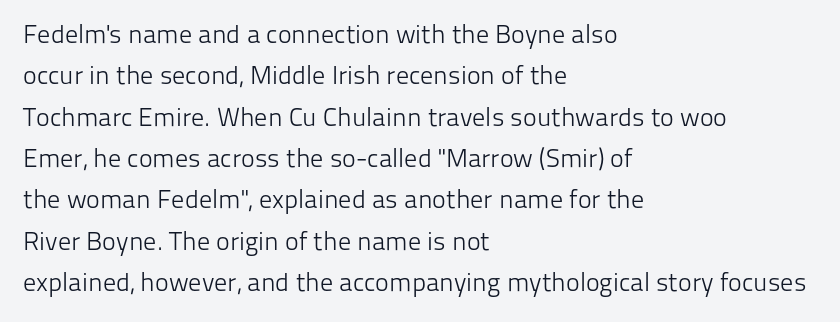
{"italic": "no", "bold": "no", "underline": "no", "align": "left", "line_spacing": "normal", "line_spacing_ratio": 1.59, "letter_spacing": "normal", "letter_spacing_em": 0.0, "glyph_px": 26}
